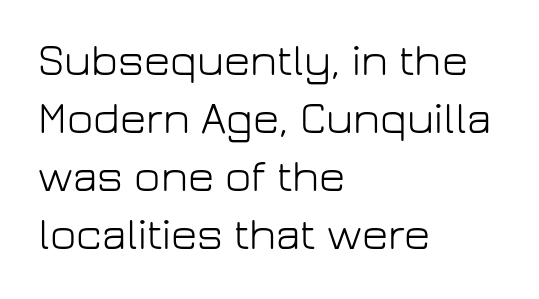
{"serif": "no", "italic": "no", "bold": "no", "weight": "light", "width": "normal", "stroke_contrast": "low", "x_height": "medium", "monospaced": "no", "underline": "no", "align": "left", "line_spacing": "normal", "line_spacing_ratio": 1.29, "letter_spacing": "normal", "letter_spacing_em": 0.0, "glyph_px": 45}
